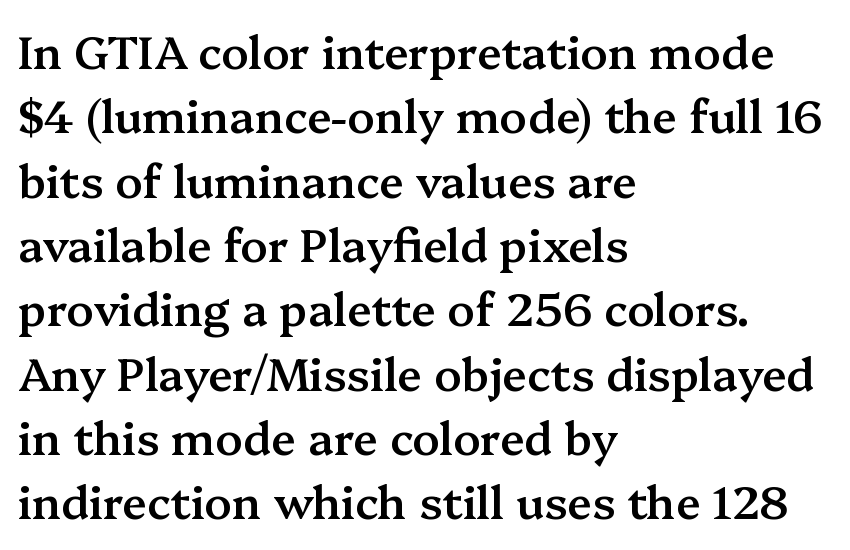
The image shows 45 px semibold serif type, upright; set left-aligned, normal line spacing (1.43x), normal letter spacing, not underlined; medium stroke contrast and a medium x-height.
